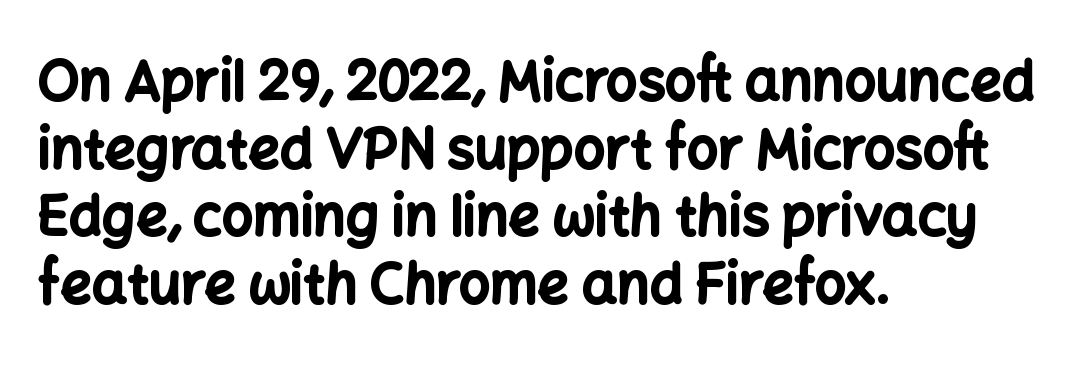
Compared with an ordinary text face, these strokes are far heavier — a full bold. Is this a fixed-width face? No — the glyphs have proportional, varying widths. Each word holds together tightly as a unit, with standard inter-letter gaps. Are there feet on the stems? There aren't — it's a sans. A clean baseline with only descenders dipping below it.
